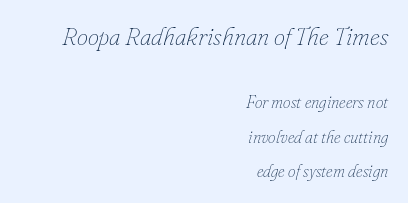
The image shows 25 px text type, italic (leaning right); set right-aligned, loose line spacing (2.04x), normal letter spacing, not underlined; the first (top) block is 1.47x larger.
